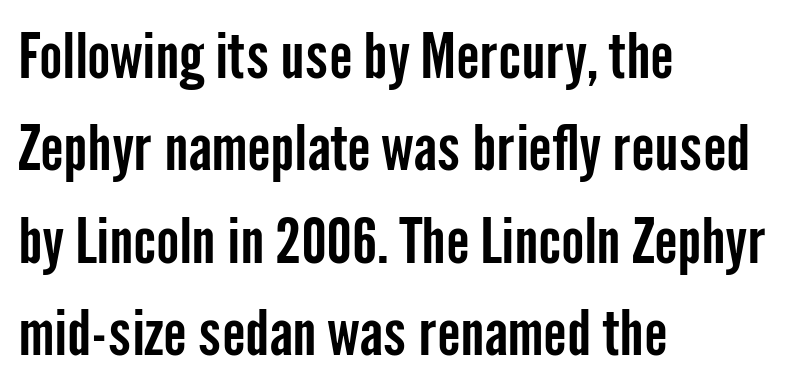
Letter spacing: default. The font's upright variant was chosen for this text. A typesetter would call this leading conventional body-copy spacing. Horizontal alignment here is leftward, the default for most running prose.
